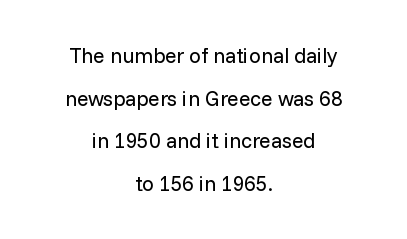
Q: Is the text bold? A: No.
Q: Is the text italic (slanted)? A: No, it is upright.
Q: Is the text underlined? A: No.
Q: How is the paragraph aligned? A: Centered.
Q: Is the spacing between letters normal or unusually wide? A: Normal.
Q: Is the spacing between lines tight, normal or loose? A: Loose.
